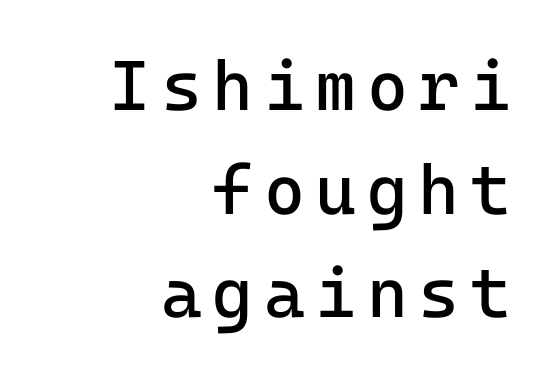
The image shows 70 px regular-weight sans-serif type, upright; set right-aligned, normal line spacing (1.48x), not underlined; low stroke contrast and a medium x-height.
